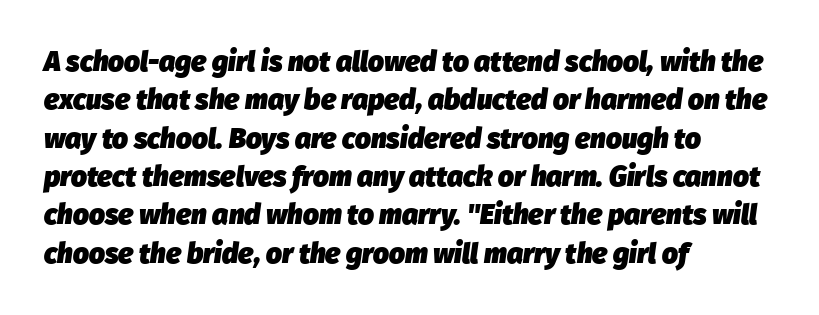
Rule under the text: the space is simply empty. Default kerning and tracking; the words read as compact shapes. Slanted lettering throughout. The lines are quadded left.
